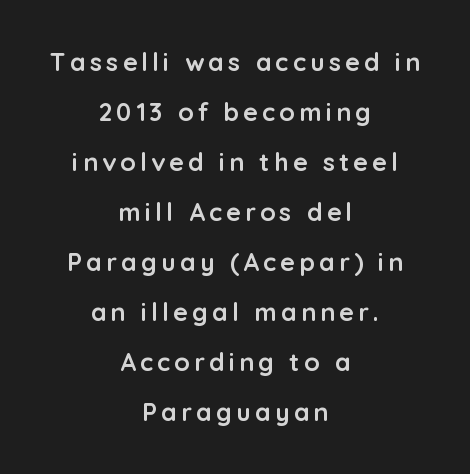
The image shows 25 px bold type, upright; set centered, loose line spacing (2.0x), not underlined.
